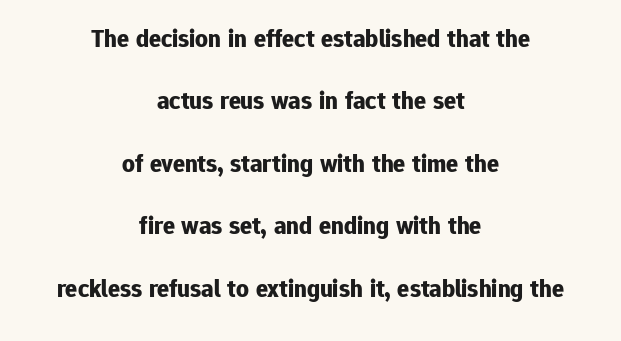
The image shows 25 px bold type, upright; set centered, loose line spacing (2.5x), normal letter spacing, not underlined.
